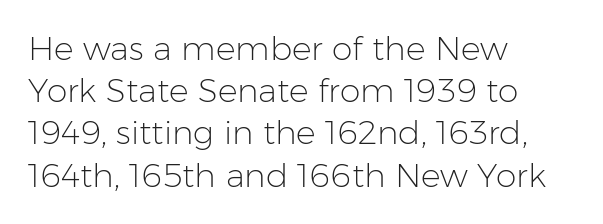
{"serif": "no", "italic": "no", "bold": "no", "weight": "light", "width": "normal", "stroke_contrast": "low", "x_height": "medium", "monospaced": "no", "underline": "no", "align": "left", "line_spacing": "normal", "line_spacing_ratio": 1.28, "letter_spacing": "normal", "letter_spacing_em": 0.0, "glyph_px": 33}
